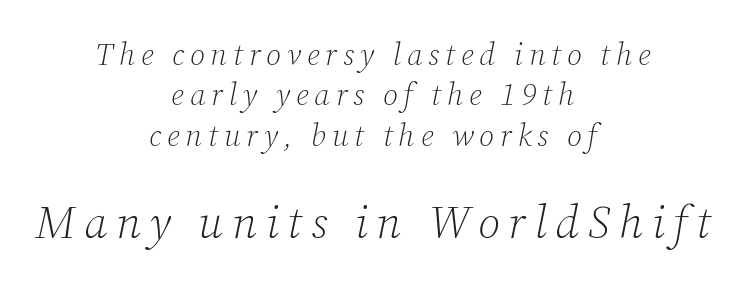
The image shows 46 px light serif type, italic (leaning right); set centered, normal line spacing (1.3x), not underlined; the second (bottom) block is 1.48x larger; low stroke contrast and a medium x-height.
